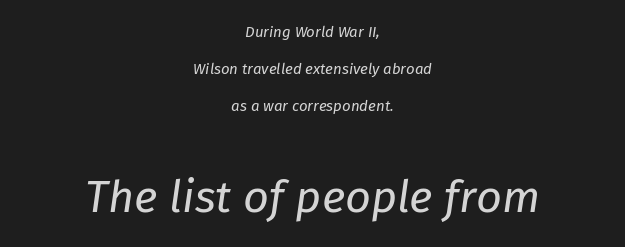
This rendering leaves character spacing at its baseline value. Underline: absent. Stem width sits at or under what a default text font uses. The lettering tilts uniformly, giving the passage an italic look. Caption: upper text group reduced, lower text group enlarged.
